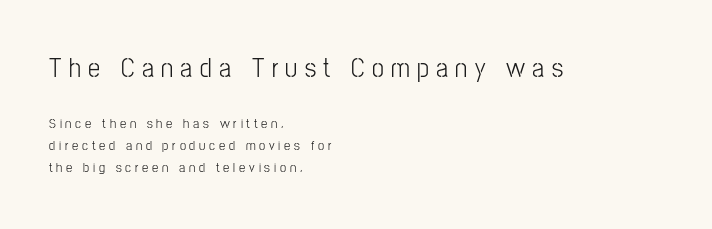
{"italic": "no", "underline": "no", "align": "left", "line_spacing": "normal", "line_spacing_ratio": 1.58, "letter_spacing": "wide", "letter_spacing_em": 0.27, "larger_block": "first", "size_ratio": 1.93, "glyph_px": 27}
